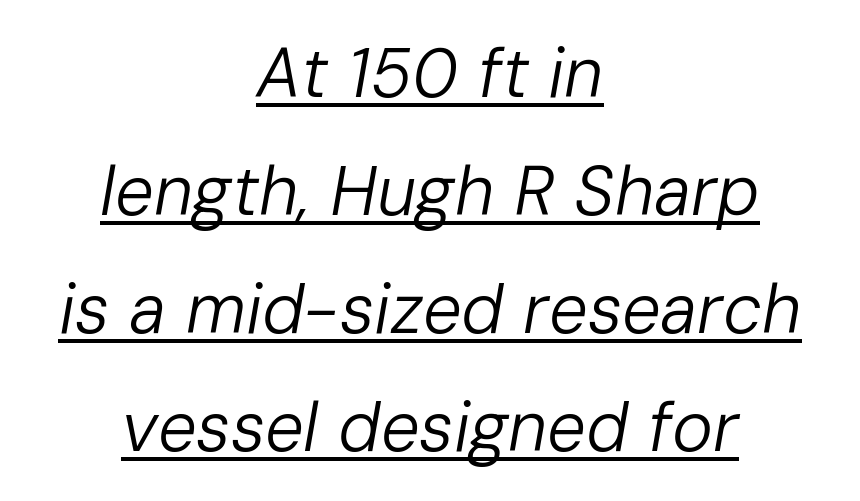
Emphasis-style slanted type is in use. The lines are quadded center. Stroke thickness stays within the range of a standard reading face or lighter. You can see a thin bar hugging the bottom of the glyphs. A typesetter would call this proportional, since set widths differ per character. Words appear dense and cohesive because spacing is normal.
